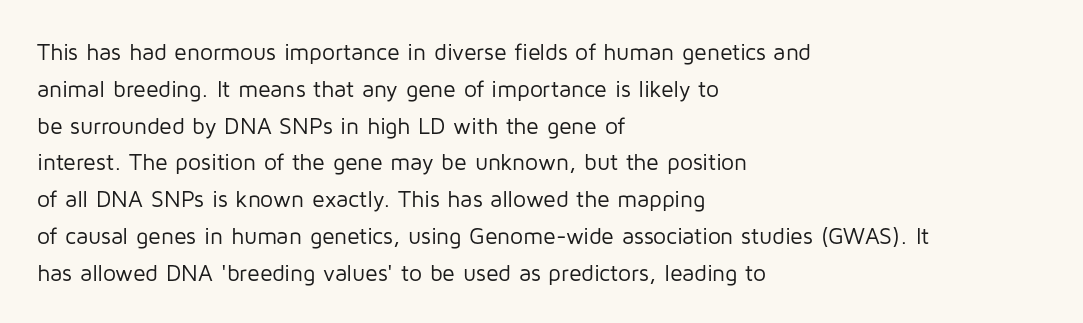
The rendering uses a moderate line-height, typical for paragraphs. The cut favours lightness, reaching ordinary text weight at its darkest. This is roman type, the default non-slanted kind. A student would call this left alignment; a typographer would say flush left, rag right. Honestly, there is no underline to notice here at all. The letterforms sit shoulder to shoulder at normal distance.
